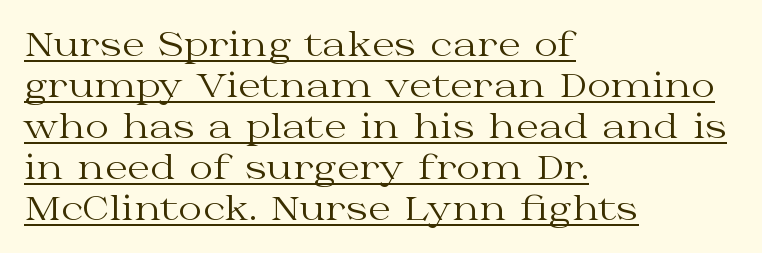
The image shows 33 px regular-weight, wide serif type, upright; set left-aligned, line spacing 1.24x, normal letter spacing, underlined; medium stroke contrast and a medium x-height.
